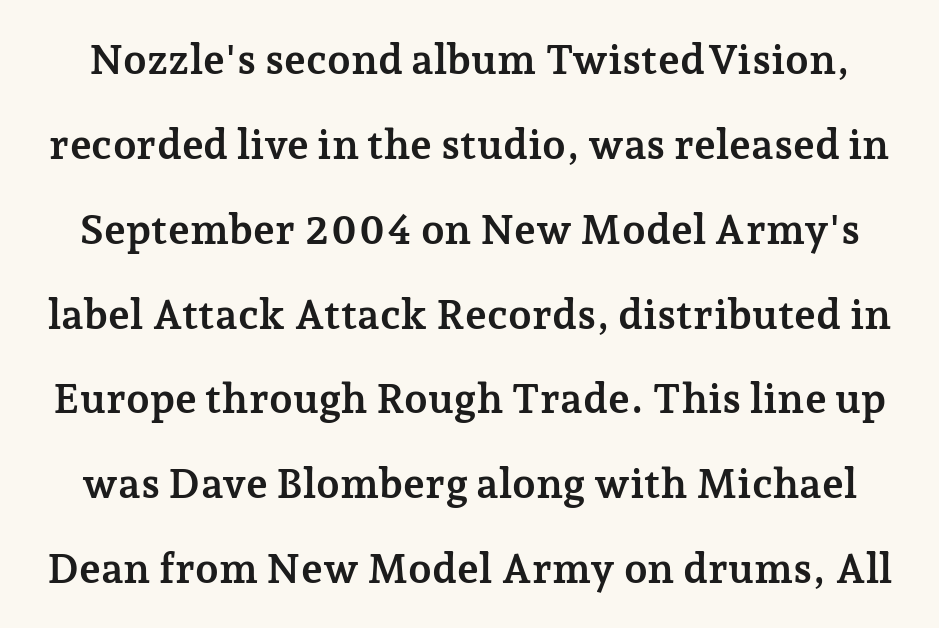
{"serif": "yes", "italic": "no", "bold": "yes", "weight": "semibold", "width": "normal", "stroke_contrast": "low", "x_height": "medium", "monospaced": "no", "underline": "no", "line_spacing": "loose", "line_spacing_ratio": 2.02, "letter_spacing": "normal", "letter_spacing_em": 0.0, "glyph_px": 42}
